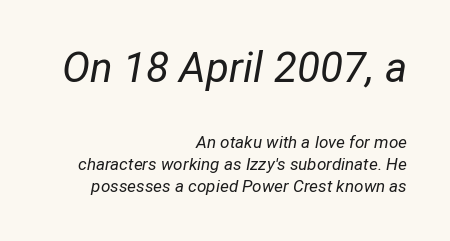
The image shows 42 px regular-weight type, italic (leaning right); set right-aligned, normal line spacing (1.31x), normal letter spacing, not underlined; the first (top) block is 2.47x larger; low stroke contrast and a medium x-height.
